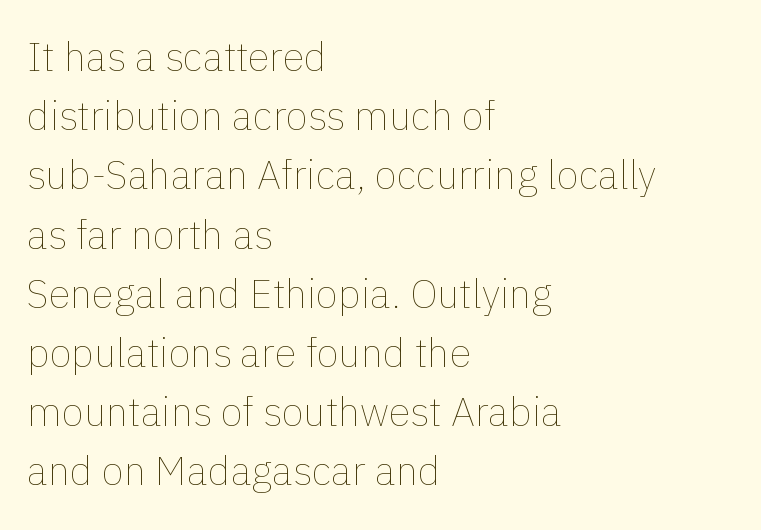
{"italic": "no", "bold": "no", "weight": "thin", "width": "normal", "stroke_contrast": "low", "x_height": "medium", "monospaced": "no", "underline": "no", "align": "left", "line_spacing": "normal", "line_spacing_ratio": 1.48, "letter_spacing": "normal", "letter_spacing_em": 0.0, "glyph_px": 40}
